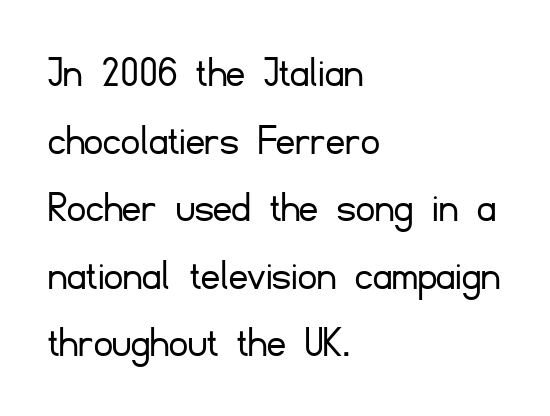
The typeface has the unassuming heft of standard copy or less. Character widths vary here, with narrow letters taking less room than wide ones. Are there feet on the stems? There aren't — it's a sans. The ragged edge is on the right, which tells us the setting is flush left. These lines keep a tight, regular rhythm from letter to letter. Decoration check: the copy has no underline.
